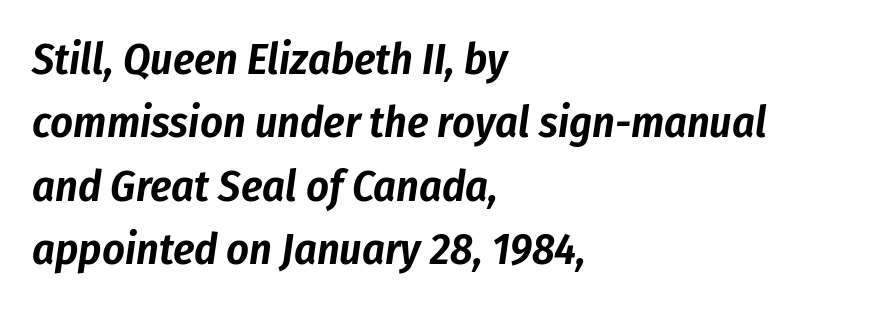
The image shows 44 px condensed type, italic (leaning right); set left-aligned, normal line spacing (1.44x), normal letter spacing, not underlined; low stroke contrast and a medium x-height.
